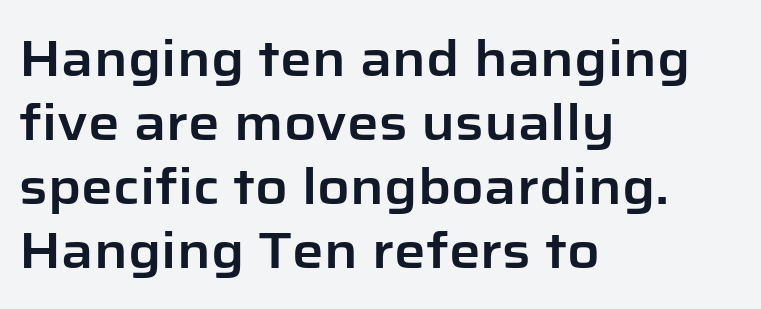
{"serif": "no", "italic": "no", "width": "normal", "stroke_contrast": "low", "x_height": "medium", "monospaced": "no", "underline": "no", "align": "left", "line_spacing": "normal", "line_spacing_ratio": 1.28, "letter_spacing": "normal", "letter_spacing_em": 0.0, "glyph_px": 50}
